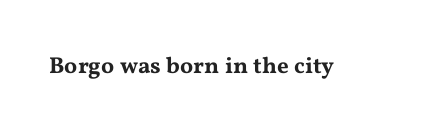
Q: Is the text italic (slanted)? A: No, it is upright.
Q: Is the text underlined? A: No.
Q: Is the spacing between letters normal or unusually wide? A: Normal.
